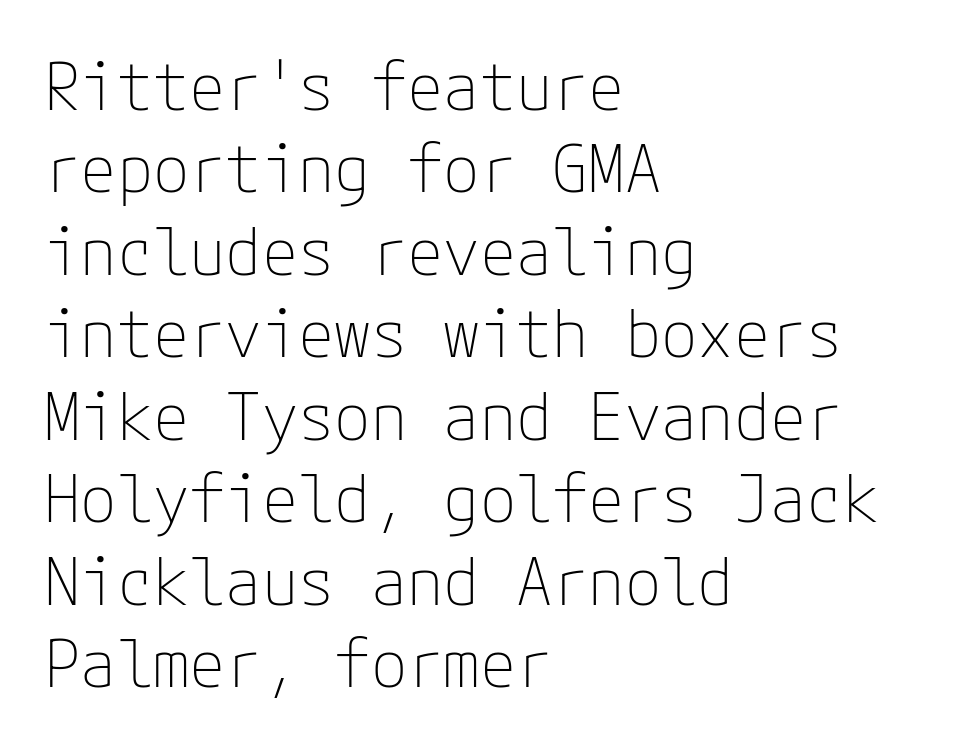
{"serif": "no", "italic": "no", "bold": "no", "weight": "thin", "width": "normal", "stroke_contrast": "low", "x_height": "medium", "underline": "no", "align": "left", "line_spacing": "normal", "line_spacing_ratio": 1.25, "letter_spacing": "normal", "letter_spacing_em": 0.0, "glyph_px": 66}
